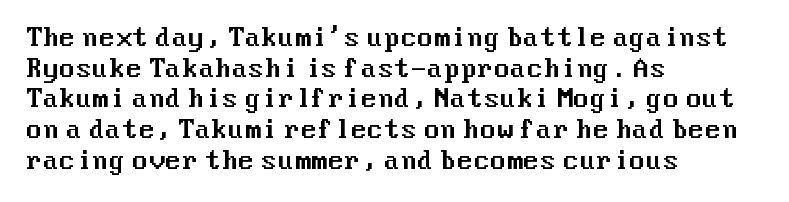
Q: Is the text italic (slanted)? A: No, it is upright.
Q: Is the text underlined? A: No.
Q: How is the paragraph aligned? A: Left-aligned.
Q: Is the spacing between letters normal or unusually wide? A: Normal.
Q: Is the spacing between lines tight, normal or loose? A: Normal.
